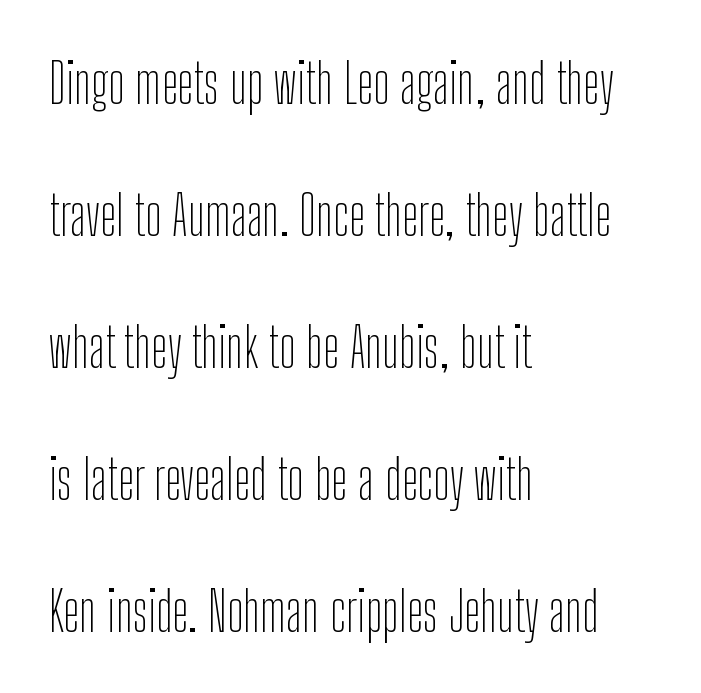
Q: Is the text bold? A: No.
Q: Is the text italic (slanted)? A: No, it is upright.
Q: Is the typeface a serif or a sans-serif typeface? A: Sans-serif.
Q: Is the text underlined? A: No.
Q: How is the paragraph aligned? A: Left-aligned.
Q: Is the spacing between letters normal or unusually wide? A: Normal.
Q: Is the spacing between lines tight, normal or loose? A: Loose.
Q: Width (condensed, normal, or wide)? A: Condensed.
Q: Stroke contrast? A: Low.
Q: x-height? A: Medium.
Q: Monospaced? A: No.
